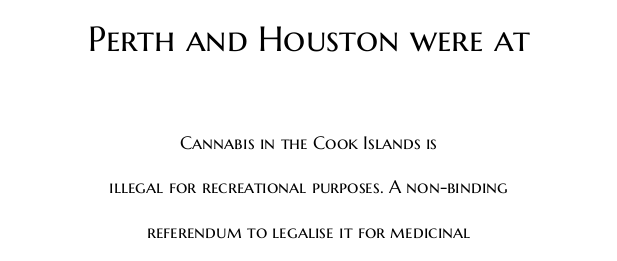
The image shows 35 px regular-weight sans-serif type, upright; set centered, loose line spacing (2.48x), normal letter spacing, not underlined; the first (top) block is 1.94x larger; medium stroke contrast and a medium x-height.
